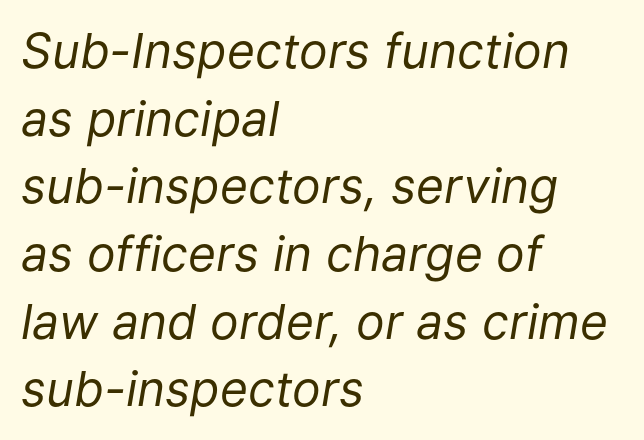
The image shows 48 px regular-weight type, italic (leaning right); set left-aligned, normal line spacing (1.41x), normal letter spacing, not underlined; low stroke contrast and a medium x-height.
